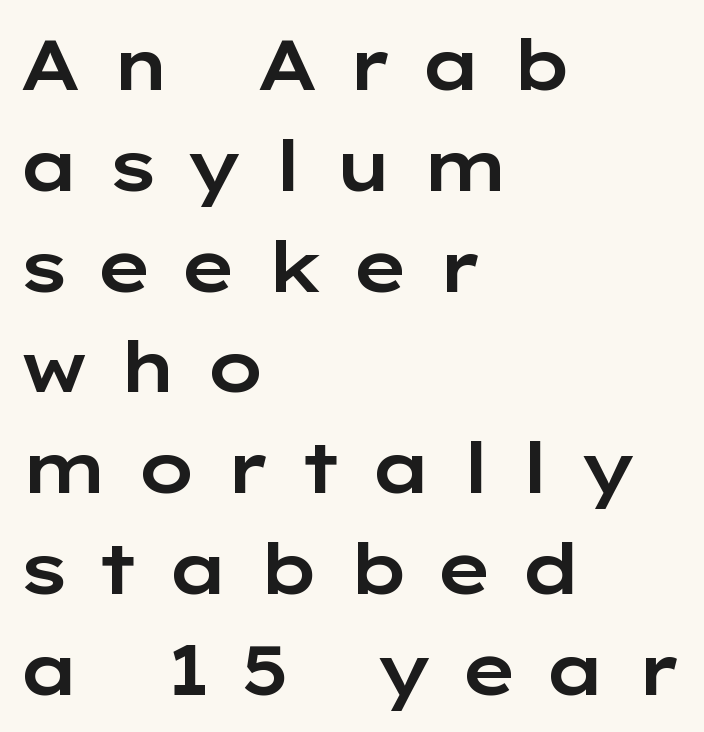
Q: Is the text italic (slanted)? A: No, it is upright.
Q: Is the typeface a serif or a sans-serif typeface? A: Sans-serif.
Q: Is the text underlined? A: No.
Q: How is the paragraph aligned? A: Left-aligned.
Q: Is the spacing between letters normal or unusually wide? A: Unusually wide.
Q: Is the spacing between lines tight, normal or loose? A: Normal.
Q: Width (condensed, normal, or wide)? A: Wide.
Q: Stroke contrast? A: Low.
Q: x-height? A: Medium.
Q: Monospaced? A: No.
